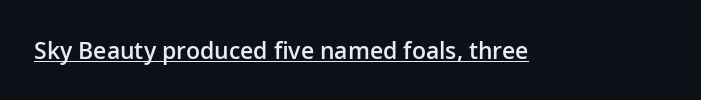
A typesetter would call this zero additional tracking. The rendered words wear a rule along their underside. Every character sits straight up, as roman type does. Typesetter's note: demi weight, one step under bold.
